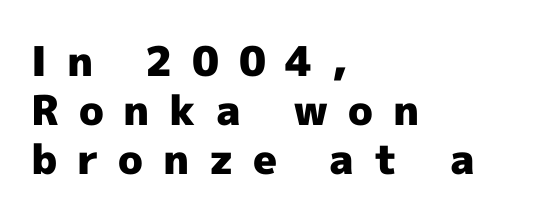
{"serif": "no", "italic": "no", "bold": "yes", "weight": "heavy", "width": "normal", "x_height": "medium", "monospaced": "no", "underline": "no", "align": "left", "line_spacing_ratio": 1.19, "letter_spacing": "wide", "letter_spacing_em": 0.48, "glyph_px": 41}
